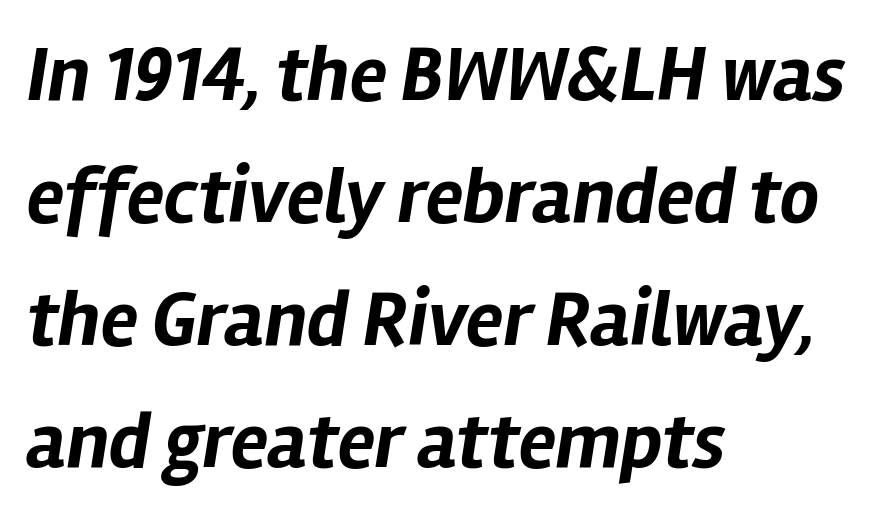
The image shows 78 px bold type, italic (leaning right); set left-aligned, normal line spacing (1.57x), normal letter spacing, not underlined; low stroke contrast and a medium x-height.
